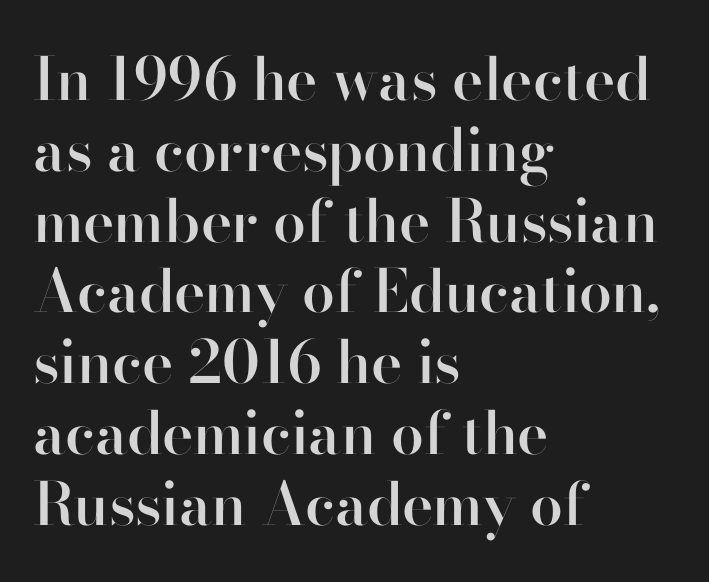
The image shows 59 px semibold sans-serif type, upright; set left-aligned, line spacing 1.2x, normal letter spacing, not underlined; high stroke contrast and a small x-height.
